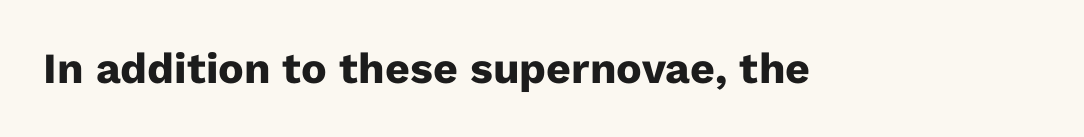
The image shows 43 px heavy sans-serif type, upright; set normal letter spacing, not underlined; low stroke contrast and a medium x-height.
